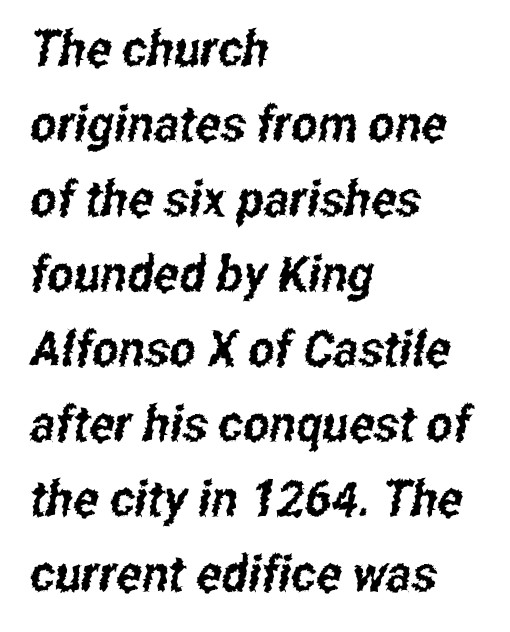
{"serif": "no", "width": "condensed", "stroke_contrast": "low", "x_height": "medium", "monospaced": "no", "underline": "no", "align": "left", "line_spacing": "normal", "line_spacing_ratio": 1.5, "letter_spacing": "normal", "letter_spacing_em": 0.0, "glyph_px": 50}
